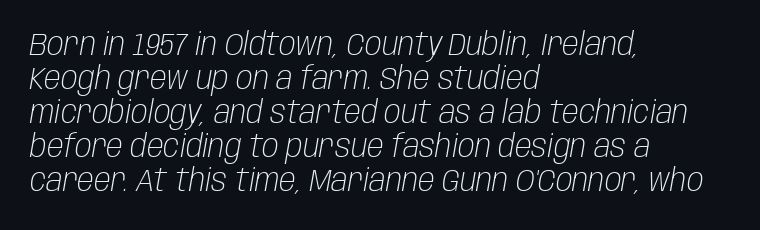
A typesetter would call this zero additional tracking. Compared with typical paragraphs, the rows here are closer together. Does the lettering tilt? It does — this is italic. A bare baseline throughout the passage.
